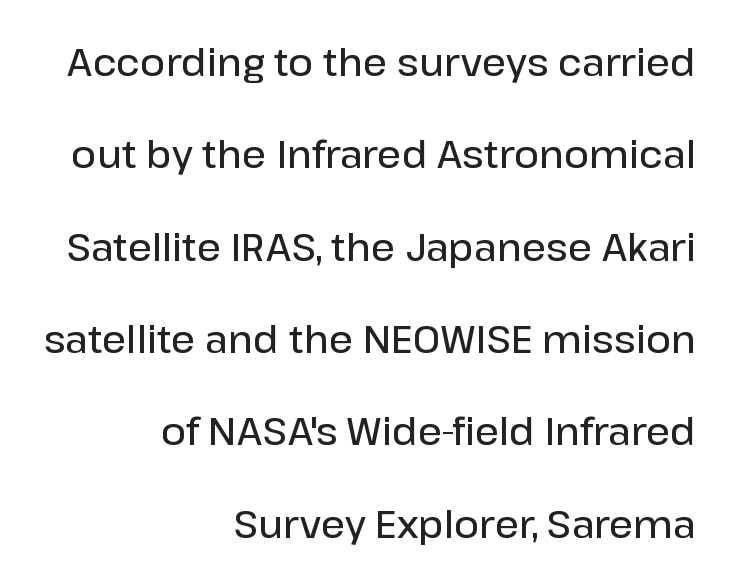
The image shows 38 px semibold sans-serif type, upright; set right-aligned, loose line spacing (2.43x), normal letter spacing, not underlined; low stroke contrast and a medium x-height.
